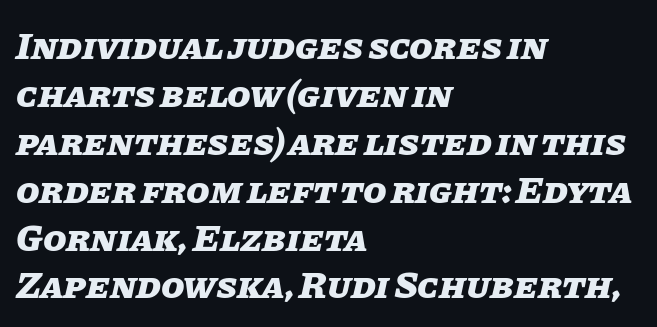
Q: Is the text bold? A: Yes.
Q: Is the text italic (slanted)? A: Yes, it leans right by about 11 degrees.
Q: Is the text underlined? A: No.
Q: How is the paragraph aligned? A: Left-aligned.
Q: Is the spacing between letters normal or unusually wide? A: Normal.
Q: Is the spacing between lines tight, normal or loose? A: Normal.
Q: Width (condensed, normal, or wide)? A: Normal.
Q: Stroke contrast? A: Low.
Q: x-height? A: Large.
Q: Monospaced? A: No.
